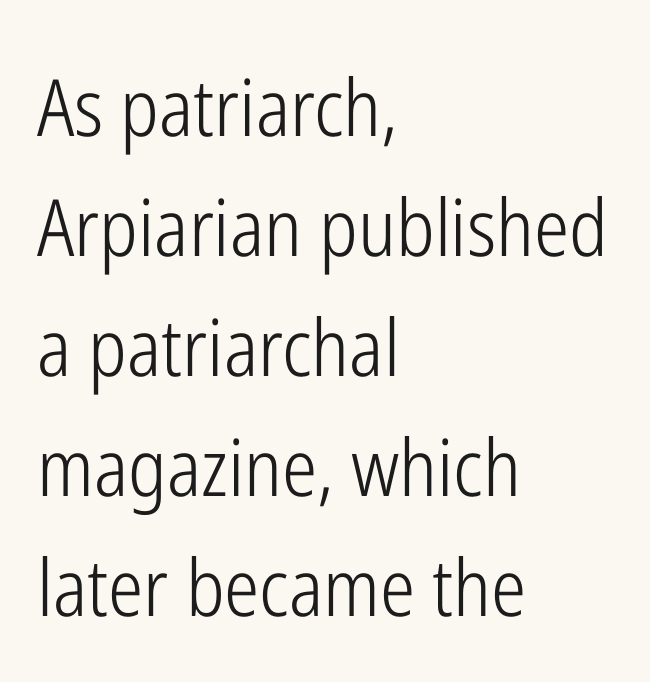
{"serif": "no", "italic": "no", "bold": "no", "weight": "light", "width": "condensed", "stroke_contrast": "low", "x_height": "medium", "monospaced": "no", "underline": "no", "align": "left", "line_spacing": "normal", "line_spacing_ratio": 1.52, "letter_spacing": "normal", "letter_spacing_em": 0.0, "glyph_px": 79}
